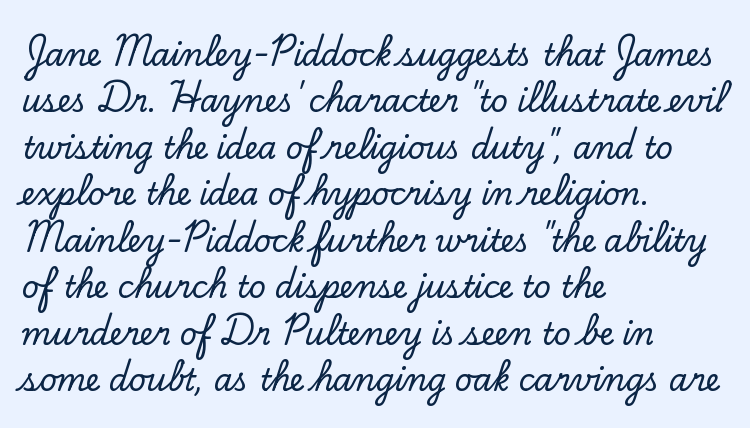
This sample keeps an unexceptional amount of space between lines. Examine the stroke ends and you'll spot serifs. The setting favours the left margin, as ordinary paragraphs usually do. The string is rendered with underlining switched off. The letters advance in unequal steps, a hallmark of proportional type.
